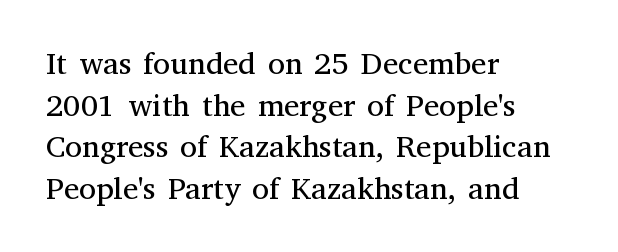
{"serif": "yes", "italic": "no", "bold": "no", "weight": "regular", "width": "normal", "stroke_contrast": "medium", "x_height": "medium", "monospaced": "no", "underline": "no", "align": "left", "line_spacing": "normal", "line_spacing_ratio": 1.34, "letter_spacing": "normal", "letter_spacing_em": 0.0, "glyph_px": 31}
